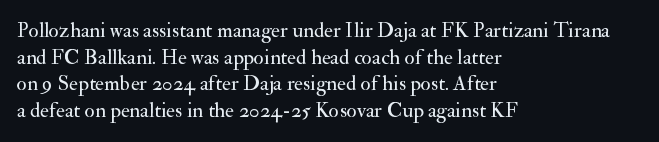
The image shows 21 px text type, upright; set left-aligned, normal line spacing (1.27x), normal letter spacing, not underlined.
